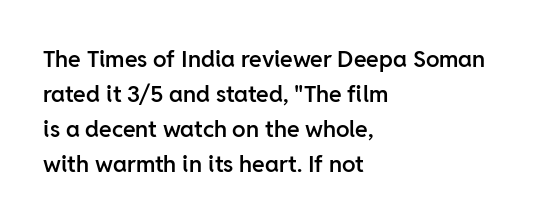
{"italic": "no", "bold": "semi", "underline": "no", "align": "left", "line_spacing": "normal", "line_spacing_ratio": 1.52, "letter_spacing": "normal", "letter_spacing_em": 0.0, "glyph_px": 23}
